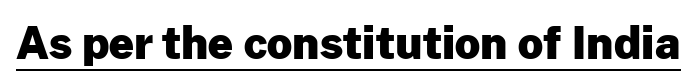
{"serif": "no", "italic": "no", "bold": "yes", "weight": "heavy", "width": "normal", "stroke_contrast": "low", "x_height": "medium", "monospaced": "no", "underline": "yes", "letter_spacing": "normal", "letter_spacing_em": 0.0, "glyph_px": 44}
